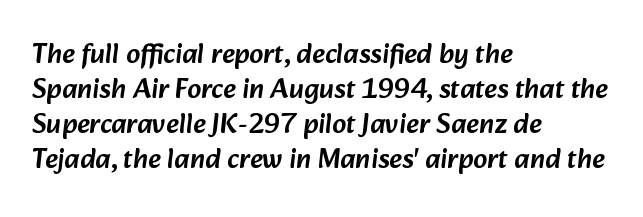
The image shows 28 px sans-serif type; set left-aligned, normal line spacing (1.25x), normal letter spacing, not underlined; low stroke contrast and a medium x-height.
